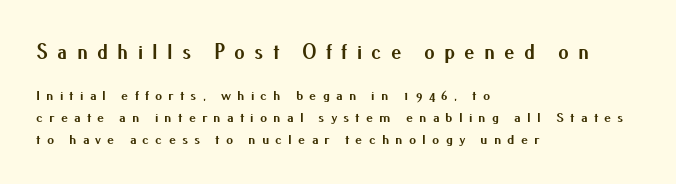
Q: Is the text bold? A: Yes.
Q: Is the text italic (slanted)? A: No, it is upright.
Q: Is the text underlined? A: No.
Q: How is the paragraph aligned? A: Left-aligned.
Q: Is the spacing between letters normal or unusually wide? A: Unusually wide.
Q: Is the spacing between lines tight, normal or loose? A: Normal.
Q: Which block of text is set in a larger size, the first (top) or the second (bottom)? A: The first (top) one.
